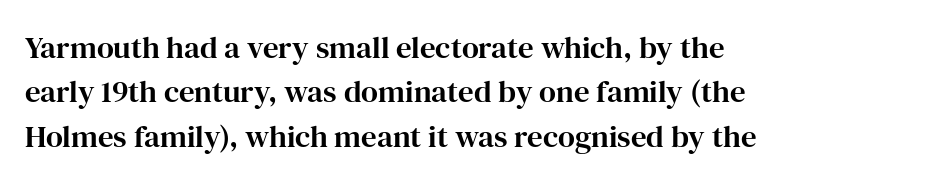
The image shows 31 px serif type, upright; set left-aligned, normal line spacing (1.43x), normal letter spacing, not underlined; high stroke contrast and a medium x-height.
